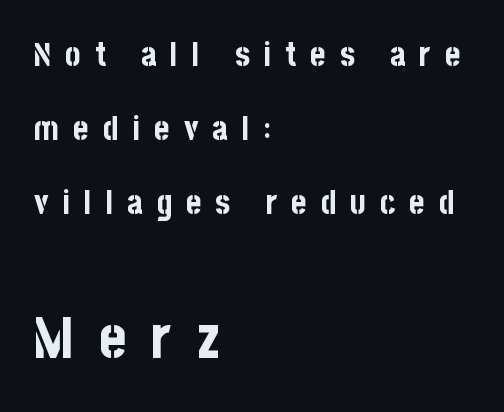
The image shows 58 px bold, condensed sans-serif type, upright; set left-aligned, loose line spacing (2.25x), unusually wide letter spacing (+0.42 em), not underlined; the second (bottom) block is 1.76x larger; low stroke contrast and a large x-height.
